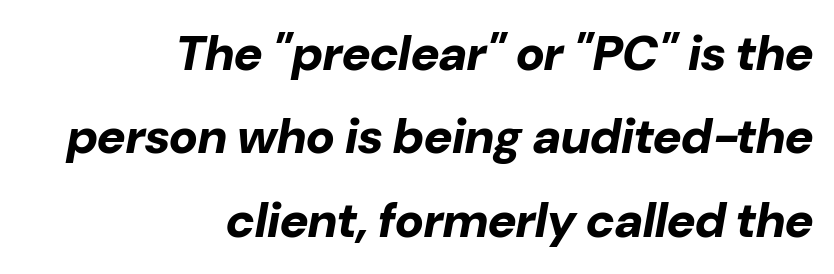
Q: Is the text bold? A: Yes.
Q: Is the text italic (slanted)? A: Yes, it leans right by about 10 degrees.
Q: Is the text underlined? A: No.
Q: How is the paragraph aligned? A: Right-aligned.
Q: Is the spacing between letters normal or unusually wide? A: Normal.
Q: Is the spacing between lines tight, normal or loose? A: Normal.
Q: Width (condensed, normal, or wide)? A: Normal.
Q: Stroke contrast? A: Low.
Q: x-height? A: Medium.
Q: Monospaced? A: No.
